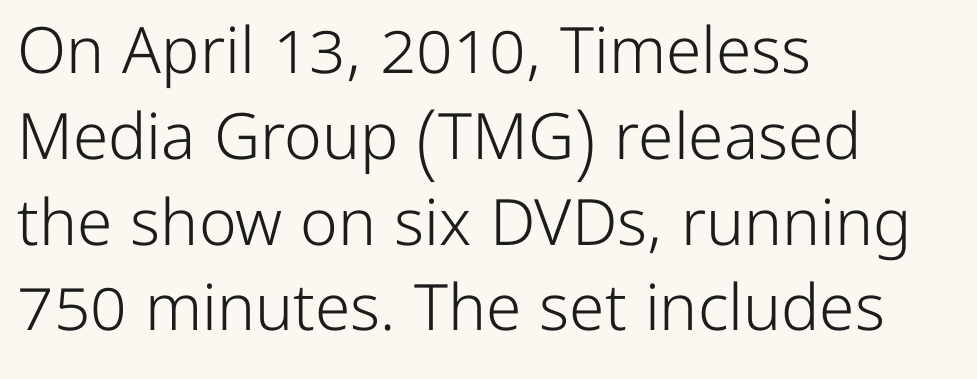
Each letter's strokes conclude bluntly, with no projecting serifs. The setting favours the left margin, as ordinary paragraphs usually do. Check the space under the baseline: it is left empty. Evenly set lines give the paragraph a standard silhouette. The rendering uses natural spacing where letterforms have individual widths.
